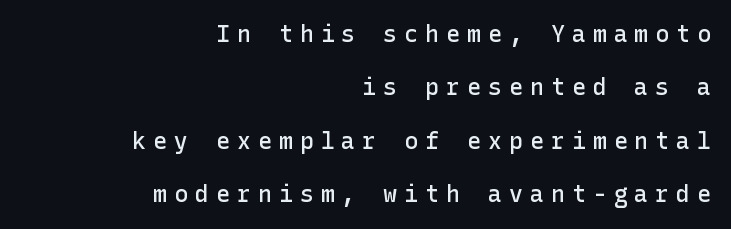
Q: Is the text bold? A: Semi-bold.
Q: Is the text italic (slanted)? A: No, it is upright.
Q: Is the text underlined? A: No.
Q: How is the paragraph aligned? A: Right-aligned.
Q: Is the spacing between letters normal or unusually wide? A: Unusually wide.
Q: Is the spacing between lines tight, normal or loose? A: Loose.
